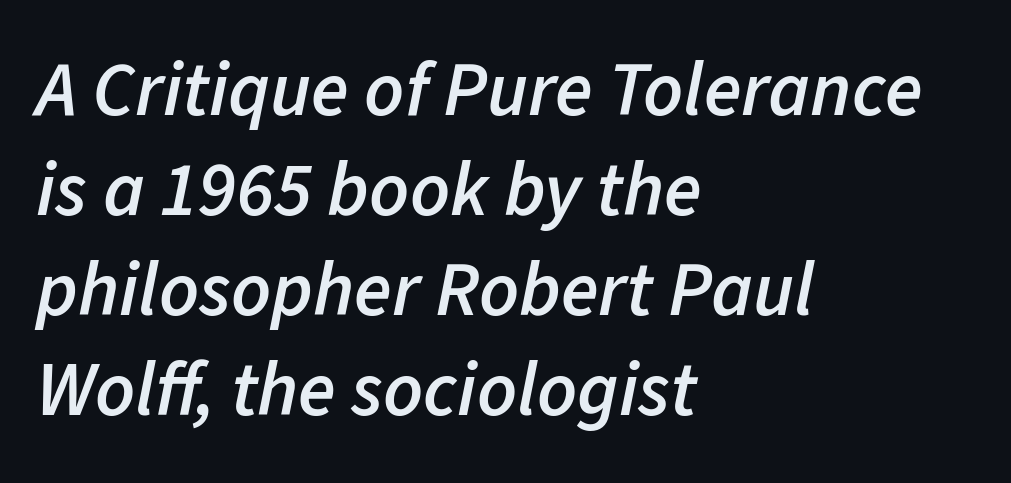
The image shows 77 px semibold type, italic (leaning right); set left-aligned, normal line spacing (1.3x), normal letter spacing, not underlined; low stroke contrast and a medium x-height.
